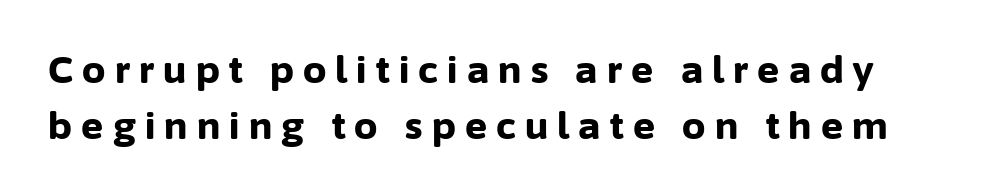
The image shows 37 px bold sans-serif type, upright; set normal line spacing (1.51x), unusually wide letter spacing (+0.25 em), not underlined; low stroke contrast and a medium x-height.
